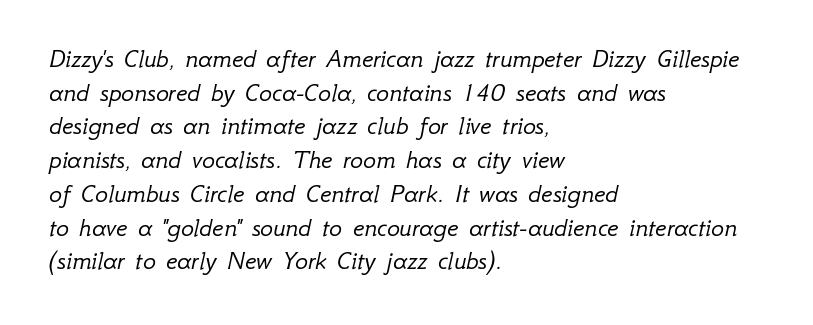
{"italic": "yes", "lean": "right", "slant_degrees": 12, "bold": "no", "underline": "no", "align": "left", "line_spacing": "normal", "line_spacing_ratio": 1.25, "letter_spacing": "normal", "letter_spacing_em": 0.0, "glyph_px": 27}
